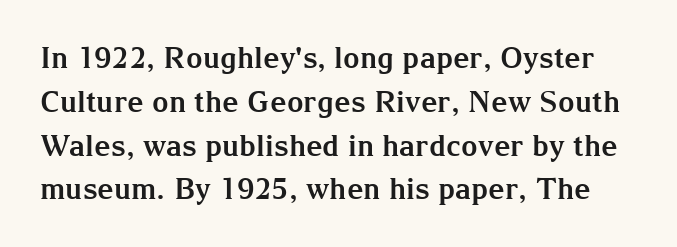
Q: Is the text bold? A: Yes.
Q: Is the text italic (slanted)? A: No, it is upright.
Q: Is the typeface a serif or a sans-serif typeface? A: Serif.
Q: Is the text underlined? A: No.
Q: Is the spacing between letters normal or unusually wide? A: Normal.
Q: Is the spacing between lines tight, normal or loose? A: Normal.
Q: Width (condensed, normal, or wide)? A: Normal.
Q: Stroke contrast? A: Medium.
Q: x-height? A: Medium.
Q: Monospaced? A: No.
